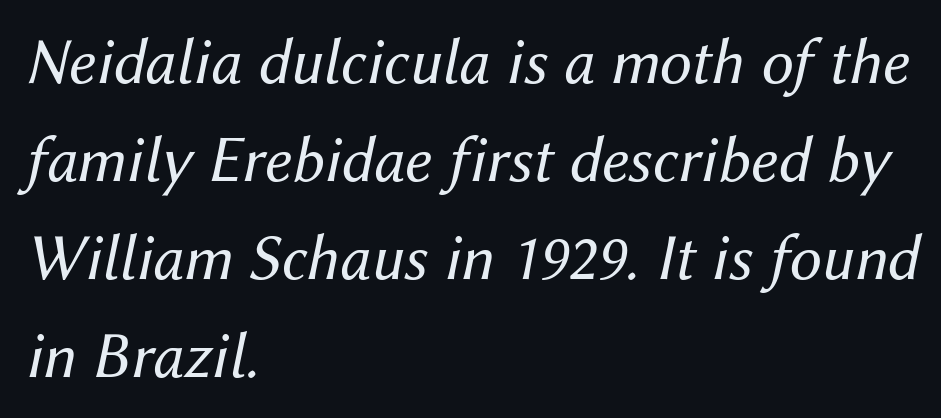
{"italic": "yes", "lean": "right", "slant_degrees": 12, "bold": "no", "weight": "regular", "width": "normal", "stroke_contrast": "medium", "x_height": "medium", "monospaced": "no", "underline": "no", "align": "left", "line_spacing": "normal", "line_spacing_ratio": 1.51, "letter_spacing": "normal", "letter_spacing_em": 0.0, "glyph_px": 65}
